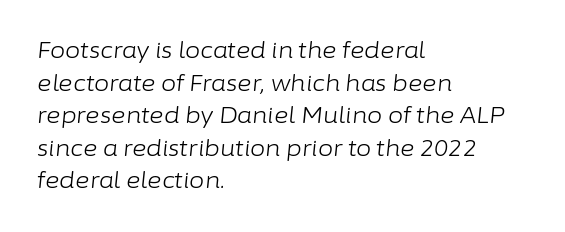
Q: Is the text bold? A: No.
Q: Is the text italic (slanted)? A: Yes, it leans right by about 6 degrees.
Q: Is the text underlined? A: No.
Q: How is the paragraph aligned? A: Left-aligned.
Q: Is the spacing between letters normal or unusually wide? A: Normal.
Q: Is the spacing between lines tight, normal or loose? A: Normal.
